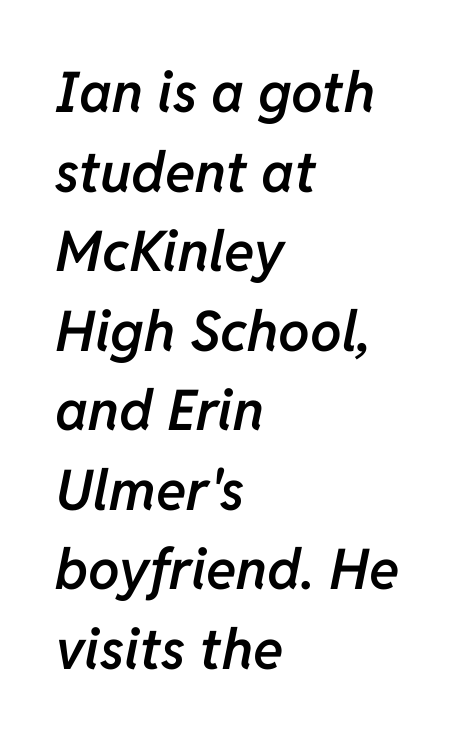
The image shows 56 px semibold type, italic (leaning right); set left-aligned, normal line spacing (1.42x), normal letter spacing, not underlined; low stroke contrast and a medium x-height.
